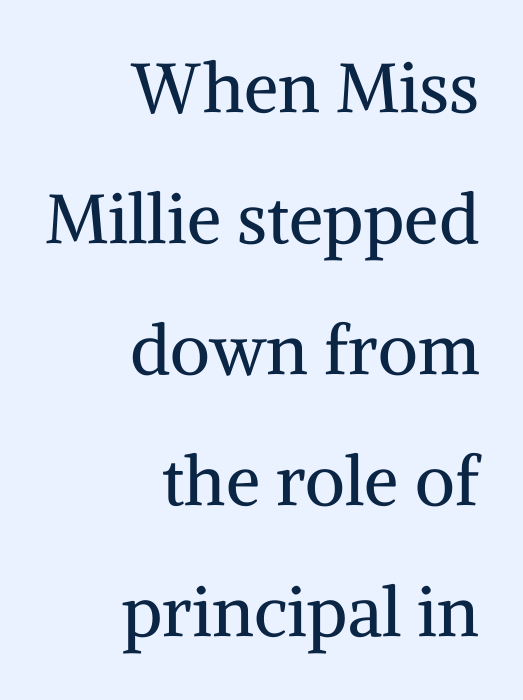
The image shows 69 px regular-weight serif type, upright; set right-aligned, loose line spacing (1.9x), normal letter spacing, not underlined; medium stroke contrast and a medium x-height.
